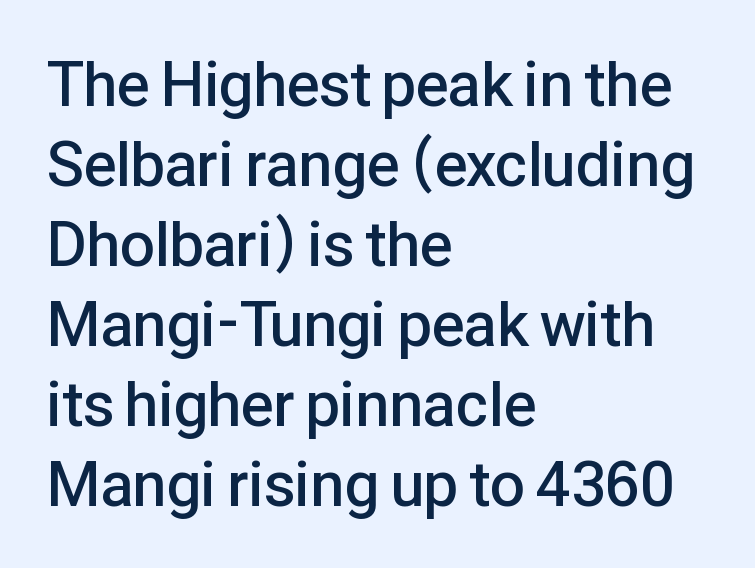
{"serif": "no", "italic": "no", "bold": "semi", "weight": "semibold", "width": "normal", "stroke_contrast": "low", "x_height": "medium", "monospaced": "no", "underline": "no", "align": "left", "line_spacing": "normal", "line_spacing_ratio": 1.29, "letter_spacing": "normal", "letter_spacing_em": 0.0, "glyph_px": 62}
